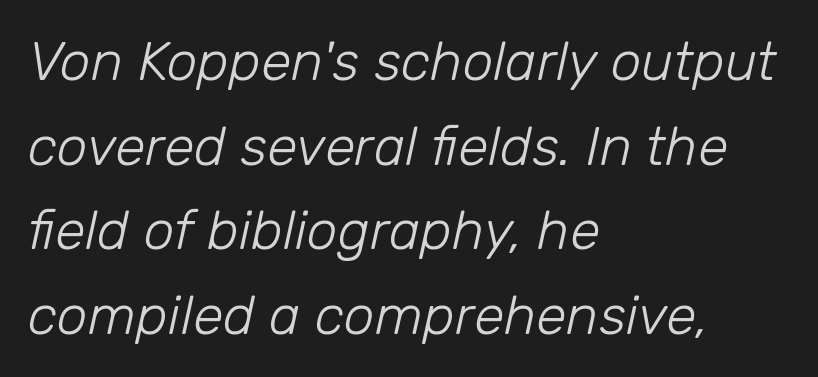
The image shows 55 px light type, italic (leaning right); set left-aligned, normal line spacing (1.54x), normal letter spacing, not underlined; low stroke contrast and a medium x-height.
